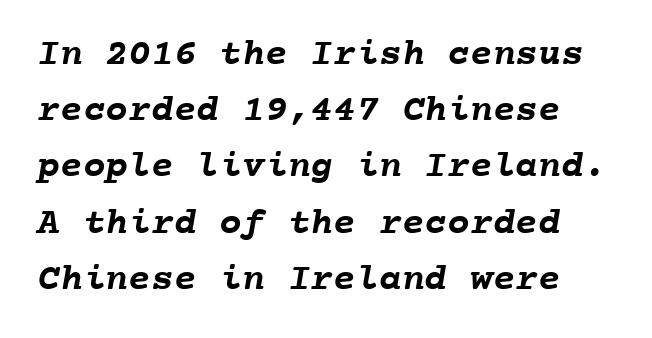
Q: Is the text bold? A: Yes.
Q: Is the text underlined? A: No.
Q: Is the spacing between letters normal or unusually wide? A: Normal.
Q: Is the spacing between lines tight, normal or loose? A: Normal.
Q: Width (condensed, normal, or wide)? A: Normal.
Q: Stroke contrast? A: Low.
Q: x-height? A: Medium.
Q: Monospaced? A: Yes.
